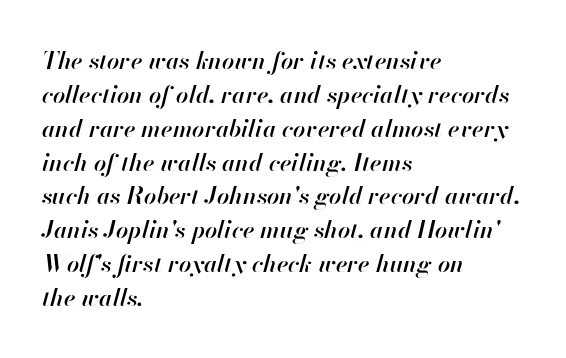
The compositor pushed each line to the left boundary. The space directly below the letters is spotless. The whole block is typeset with a tilt. Honestly, the row spacing looks completely unremarkable. Slightly chunky letters — semibold, I'd say, not full bold.
